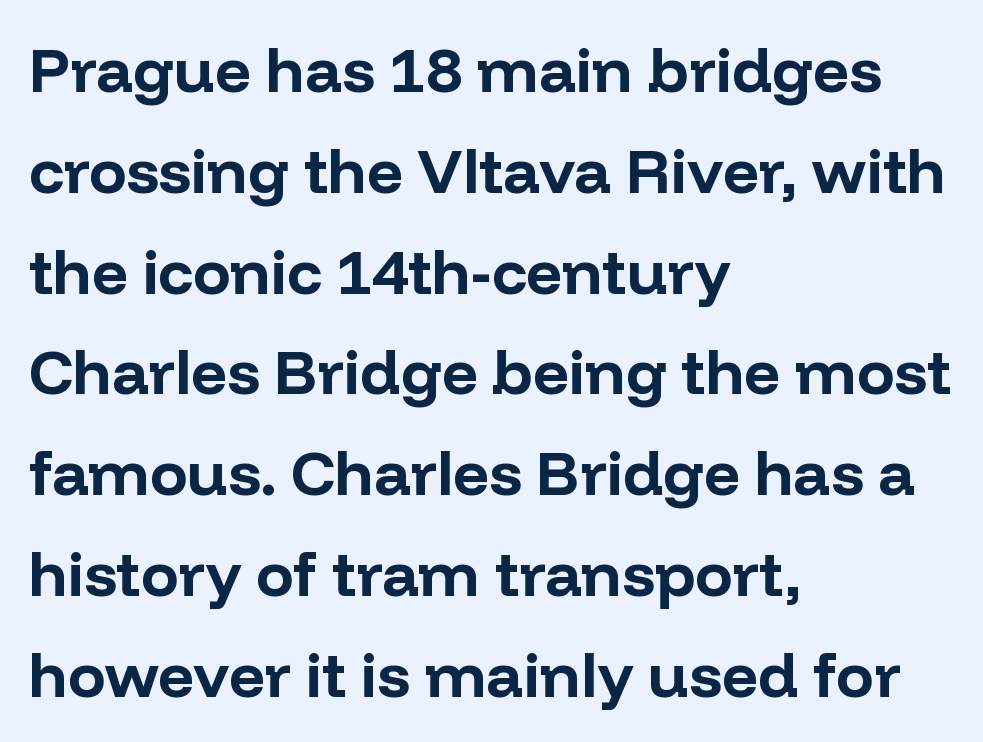
Q: Is the text bold? A: Yes.
Q: Is the text italic (slanted)? A: No, it is upright.
Q: Is the typeface a serif or a sans-serif typeface? A: Sans-serif.
Q: Is the text underlined? A: No.
Q: How is the paragraph aligned? A: Left-aligned.
Q: Is the spacing between letters normal or unusually wide? A: Normal.
Q: Is the spacing between lines tight, normal or loose? A: Normal.
Q: Width (condensed, normal, or wide)? A: Normal.
Q: Stroke contrast? A: Low.
Q: x-height? A: Medium.
Q: Monospaced? A: No.
